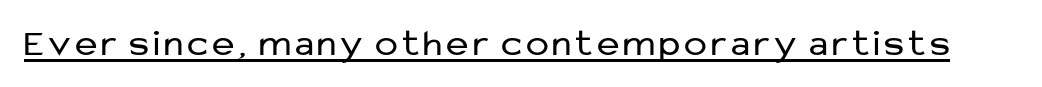
Q: Is the text bold? A: No.
Q: Is the text italic (slanted)? A: No, it is upright.
Q: Is the typeface a serif or a sans-serif typeface? A: Sans-serif.
Q: Is the text underlined? A: Yes.
Q: Width (condensed, normal, or wide)? A: Normal.
Q: Stroke contrast? A: Low.
Q: x-height? A: Medium.
Q: Monospaced? A: No.
